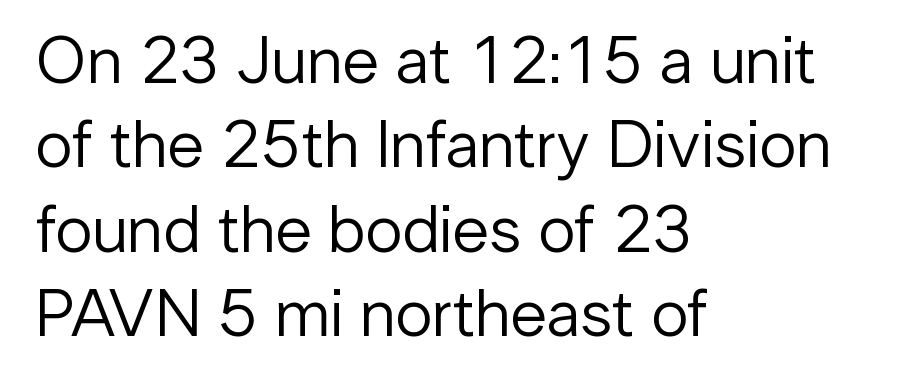
The space between consecutive lines is moderate. Think of a printed novel: that variable character pitch is what you see here. There is no visible air inserted between adjacent glyphs. The compositor pushed each line to the left boundary. Nobody drew a line under any word here. Look at the bottom of the vertical strokes: they stop flat, with no serifs.
